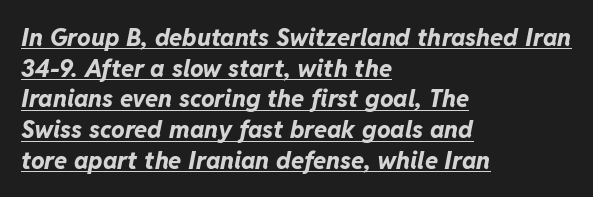
Does extra space separate the letters? No, they use regular spacing. Teacher's note: observe the even left margin — that is flush-left alignment. Designer's note — italics engaged. These lines sit exactly where default settings would place them. Thick stems and heavy bowls — unmistakably bold. Descenders here cross a horizontal rule under the line.
